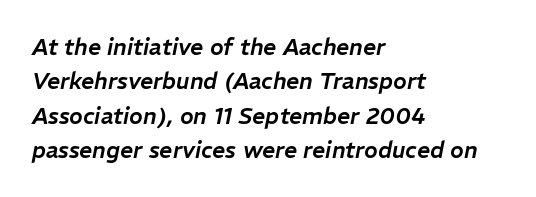
A typesetter would mark this as italic. Notice how the passage keeps a crisp vertical edge on the left only. Whoever set this chose a conventional vertical rhythm. Letter spacing: default. The passage shown is not underscored anywhere.
